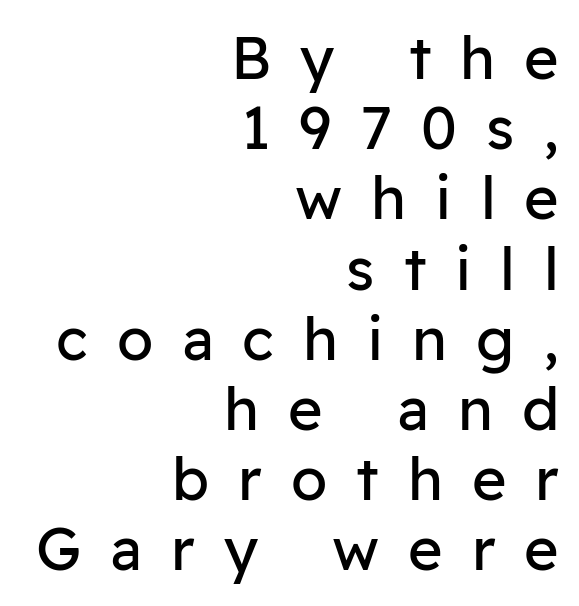
{"serif": "no", "italic": "no", "bold": "no", "weight": "regular", "width": "normal", "stroke_contrast": "low", "x_height": "medium", "monospaced": "no", "underline": "no", "align": "right", "line_spacing_ratio": 1.19, "letter_spacing": "wide", "letter_spacing_em": 0.49, "glyph_px": 59}
